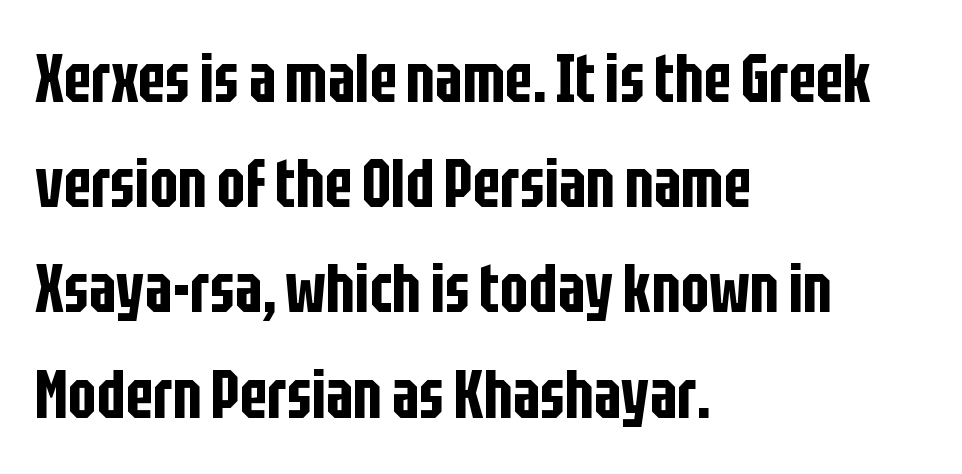
The image shows 67 px condensed sans-serif type, upright; set left-aligned, normal line spacing (1.57x), normal letter spacing, not underlined; low stroke contrast and a large x-height.
